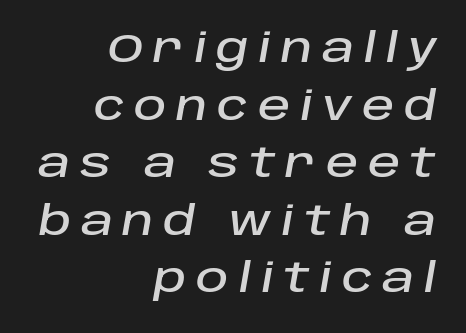
{"italic": "yes", "lean": "right", "slant_degrees": 10, "width": "normal", "stroke_contrast": "low", "x_height": "large", "monospaced": "no", "underline": "no", "align": "right", "line_spacing": "normal", "line_spacing_ratio": 1.44, "letter_spacing": "wide", "letter_spacing_em": 0.24, "glyph_px": 40}
